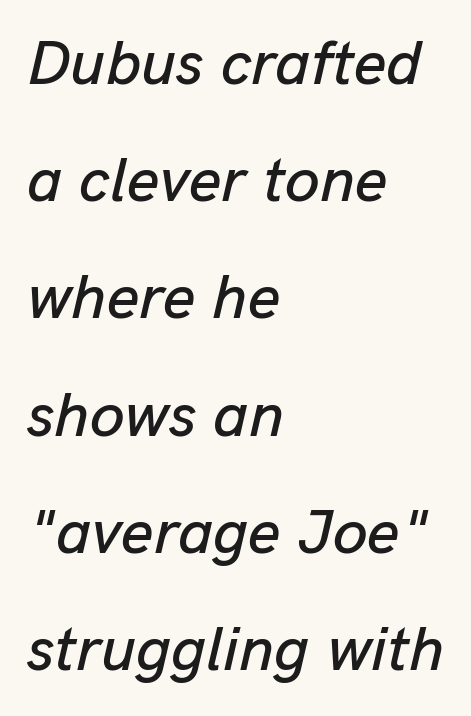
{"italic": "yes", "lean": "right", "slant_degrees": 13, "width": "normal", "stroke_contrast": "low", "x_height": "medium", "monospaced": "no", "underline": "no", "align": "left", "line_spacing_ratio": 1.86, "letter_spacing": "normal", "letter_spacing_em": 0.0, "glyph_px": 63}
